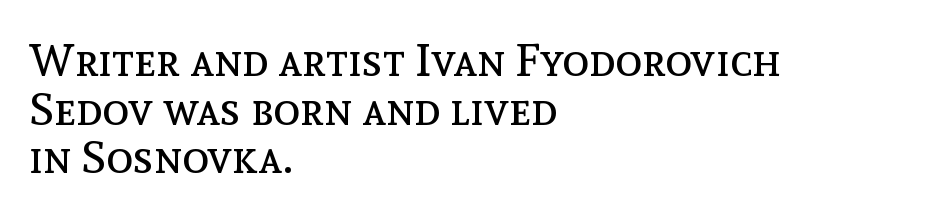
Q: Is the text bold? A: No.
Q: Is the text italic (slanted)? A: No, it is upright.
Q: Is the text underlined? A: No.
Q: How is the paragraph aligned? A: Left-aligned.
Q: Is the spacing between letters normal or unusually wide? A: Normal.
Q: Is the spacing between lines tight, normal or loose? A: Tight.
Q: Width (condensed, normal, or wide)? A: Normal.
Q: x-height? A: Medium.
Q: Monospaced? A: No.
